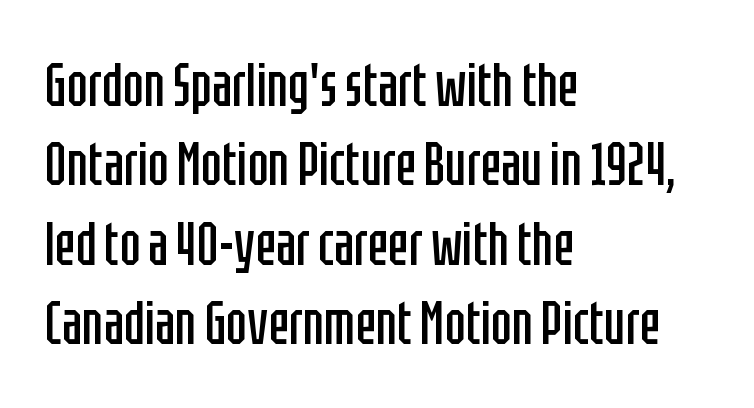
{"serif": "no", "italic": "no", "bold": "no", "weight": "regular", "width": "condensed", "stroke_contrast": "low", "x_height": "large", "monospaced": "no", "underline": "no", "align": "left", "line_spacing": "normal", "line_spacing_ratio": 1.3, "letter_spacing": "normal", "letter_spacing_em": 0.0, "glyph_px": 61}
